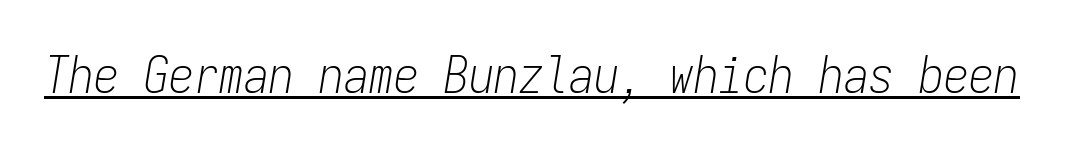
Q: Is the text bold? A: No.
Q: Is the text italic (slanted)? A: Yes, it leans right by about 9 degrees.
Q: Is the text underlined? A: Yes.
Q: Is the spacing between letters normal or unusually wide? A: Normal.
Q: Width (condensed, normal, or wide)? A: Condensed.
Q: Stroke contrast? A: Low.
Q: x-height? A: Medium.
Q: Monospaced? A: Yes.
